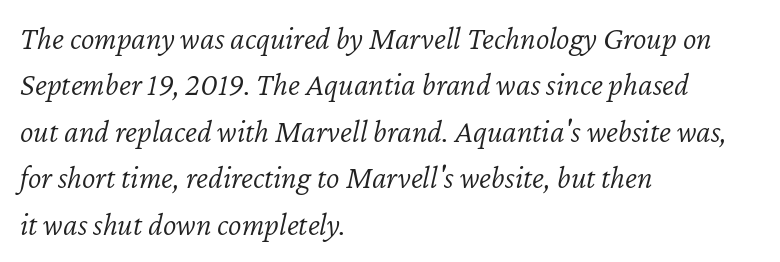
The face looks like a standard text weight, possibly lighter. A typesetter would mark this as italic. Proportional: the letters do not fall into vertical columns. The letterforms sit shoulder to shoulder at normal distance. The words here are not underlined. Regarding leading, the lines here are spaced in the standard way.
